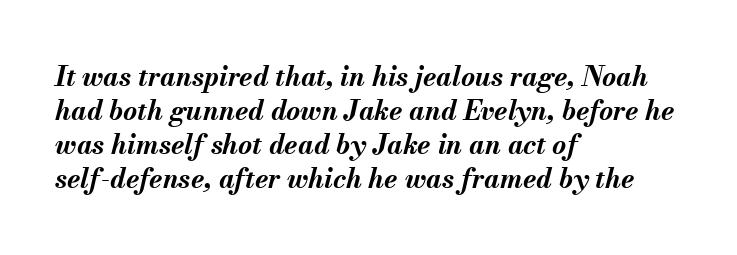
The image shows 27 px bold type, italic (leaning right); set left-aligned, normal line spacing (1.26x), normal letter spacing, not underlined.
